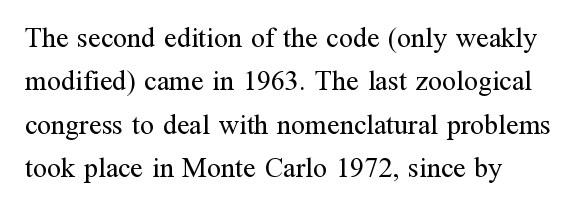
The image shows 28 px regular-weight serif type, upright; set left-aligned, normal line spacing (1.55x), normal letter spacing, not underlined; medium stroke contrast and a medium x-height.
